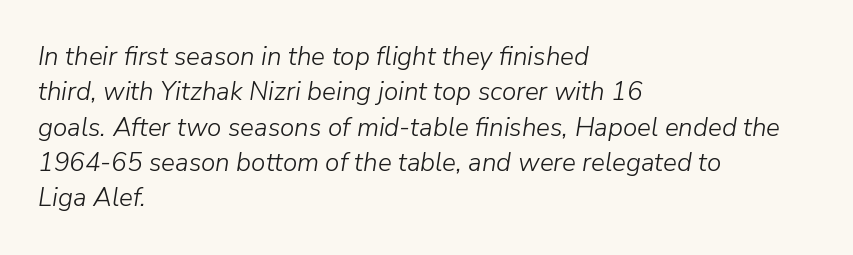
Q: Is the text bold? A: No.
Q: Is the text italic (slanted)? A: Yes, it leans right by about 9 degrees.
Q: Is the text underlined? A: No.
Q: How is the paragraph aligned? A: Left-aligned.
Q: Is the spacing between letters normal or unusually wide? A: Normal.
Q: Is the spacing between lines tight, normal or loose? A: Normal.
